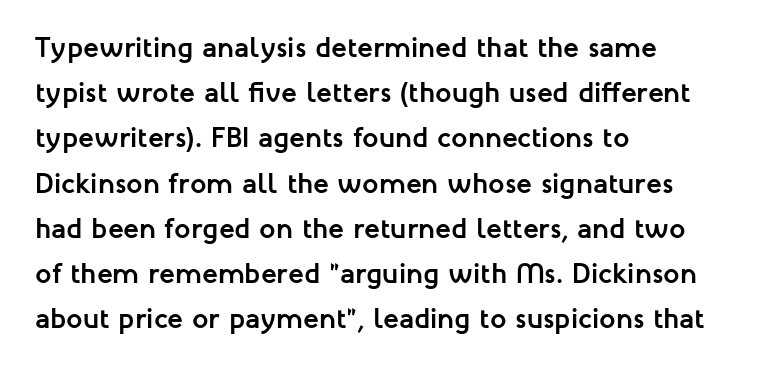
A bare baseline throughout the passage. It's the straight-up-and-down kind of type. Typographic density is high because the face is bold. Horizontal alignment here is leftward, the default for most running prose. Vertically, the passage feels balanced, rows spaced as you'd expect.
